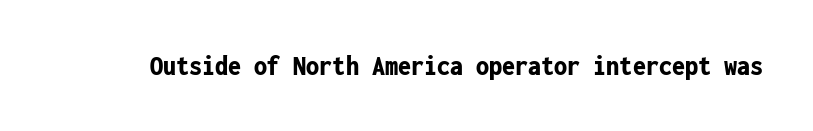
{"serif": "no", "italic": "no", "bold": "yes", "weight": "bold", "width": "condensed", "stroke_contrast": "low", "x_height": "medium", "monospaced": "yes", "underline": "no", "letter_spacing": "normal", "letter_spacing_em": 0.0, "glyph_px": 29}
